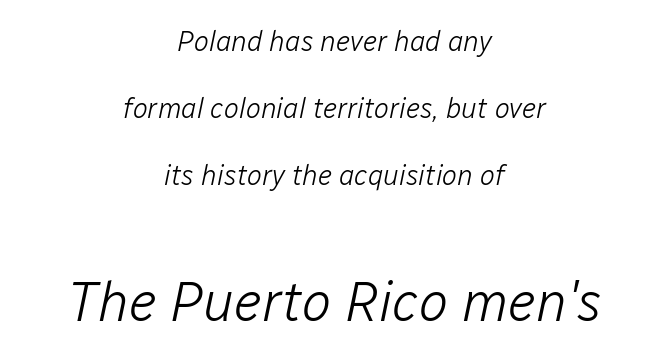
The image shows 55 px light type, italic (leaning right); set centered, loose line spacing (2.39x), normal letter spacing, not underlined; the second (bottom) block is 1.96x larger; low stroke contrast and a medium x-height.
